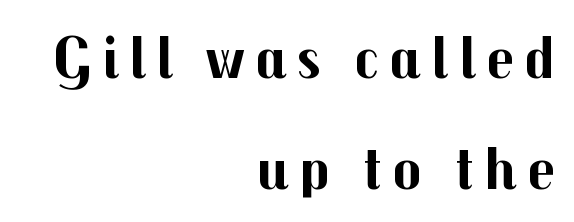
{"serif": "no", "italic": "no", "bold": "yes", "weight": "bold", "width": "normal", "stroke_contrast": "medium", "x_height": "medium", "monospaced": "no", "underline": "no", "align": "right", "line_spacing_ratio": 1.82, "glyph_px": 61}
